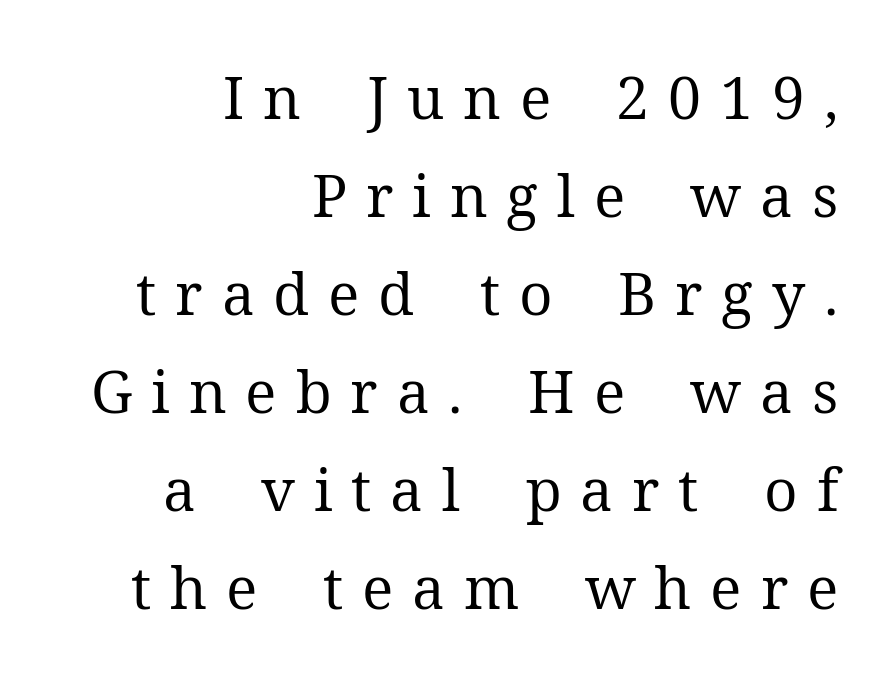
Q: Is the text bold? A: No.
Q: Is the text italic (slanted)? A: No, it is upright.
Q: Is the typeface a serif or a sans-serif typeface? A: Serif.
Q: Is the text underlined? A: No.
Q: How is the paragraph aligned? A: Right-aligned.
Q: Is the spacing between letters normal or unusually wide? A: Unusually wide.
Q: Is the spacing between lines tight, normal or loose? A: Normal.
Q: Width (condensed, normal, or wide)? A: Normal.
Q: Stroke contrast? A: Medium.
Q: x-height? A: Medium.
Q: Monospaced? A: No.
